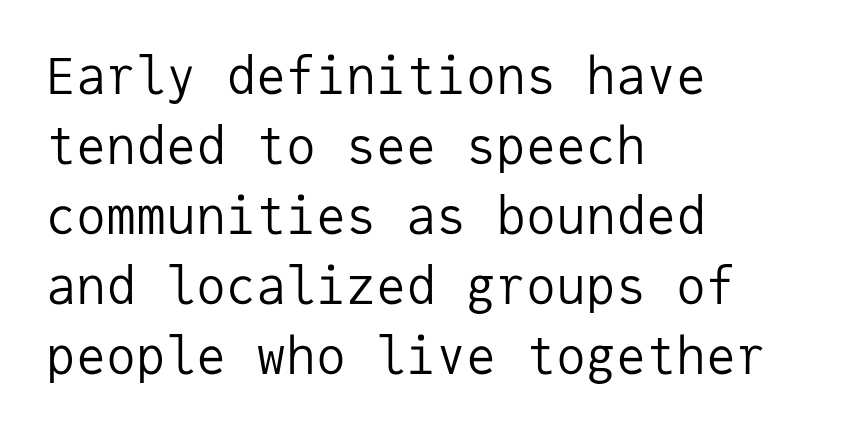
Q: Is the text bold? A: No.
Q: Is the text italic (slanted)? A: No, it is upright.
Q: Is the typeface a serif or a sans-serif typeface? A: Sans-serif.
Q: Is the text underlined? A: No.
Q: How is the paragraph aligned? A: Left-aligned.
Q: Is the spacing between letters normal or unusually wide? A: Normal.
Q: Is the spacing between lines tight, normal or loose? A: Normal.
Q: Width (condensed, normal, or wide)? A: Normal.
Q: Stroke contrast? A: Low.
Q: x-height? A: Medium.
Q: Monospaced? A: Yes.
